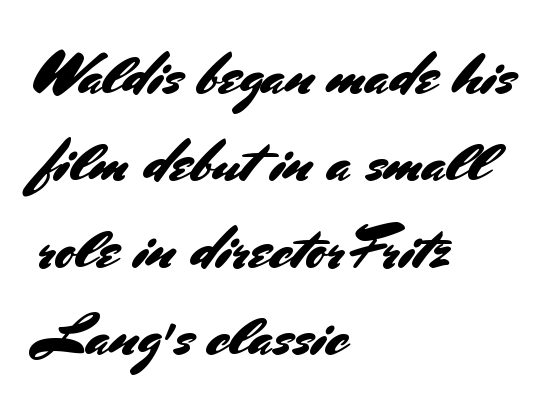
Nope, no serifs anywhere on these letters. Where is the straight margin? On the left. You could not count columns in this text — the font is proportionally spaced. Decoration check: the copy has no underline. Whoever set this chose a conventional vertical rhythm.
